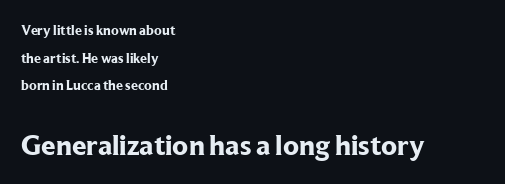
{"serif": "yes", "italic": "no", "bold": "yes", "weight": "bold", "width": "normal", "stroke_contrast": "low", "x_height": "medium", "monospaced": "no", "underline": "no", "align": "left", "line_spacing": "loose", "line_spacing_ratio": 1.98, "letter_spacing": "normal", "letter_spacing_em": 0.0, "larger_block": "second", "size_ratio": 2.07, "glyph_px": 29}
